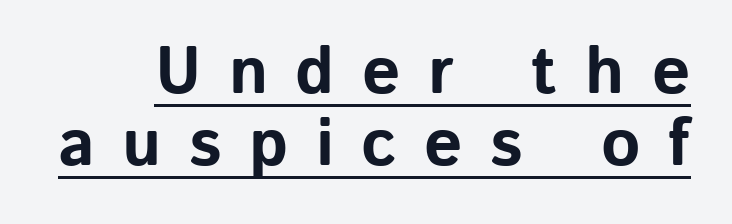
Q: Is the text bold? A: Yes.
Q: Is the text italic (slanted)? A: No, it is upright.
Q: Is the typeface a serif or a sans-serif typeface? A: Sans-serif.
Q: Is the text underlined? A: Yes.
Q: Is the spacing between letters normal or unusually wide? A: Unusually wide.
Q: Is the spacing between lines tight, normal or loose? A: Tight.
Q: Width (condensed, normal, or wide)? A: Normal.
Q: Stroke contrast? A: Low.
Q: x-height? A: Medium.
Q: Monospaced? A: No.
